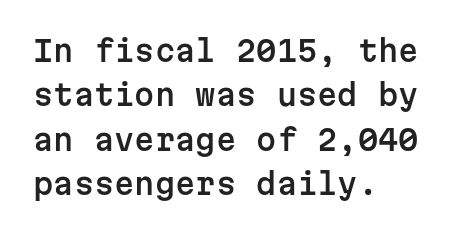
Q: Is the text italic (slanted)? A: No, it is upright.
Q: Is the typeface a serif or a sans-serif typeface? A: Sans-serif.
Q: Is the text underlined? A: No.
Q: How is the paragraph aligned? A: Left-aligned.
Q: Is the spacing between letters normal or unusually wide? A: Normal.
Q: Is the spacing between lines tight, normal or loose? A: Normal.
Q: Width (condensed, normal, or wide)? A: Normal.
Q: Stroke contrast? A: Low.
Q: x-height? A: Medium.
Q: Monospaced? A: Yes.
